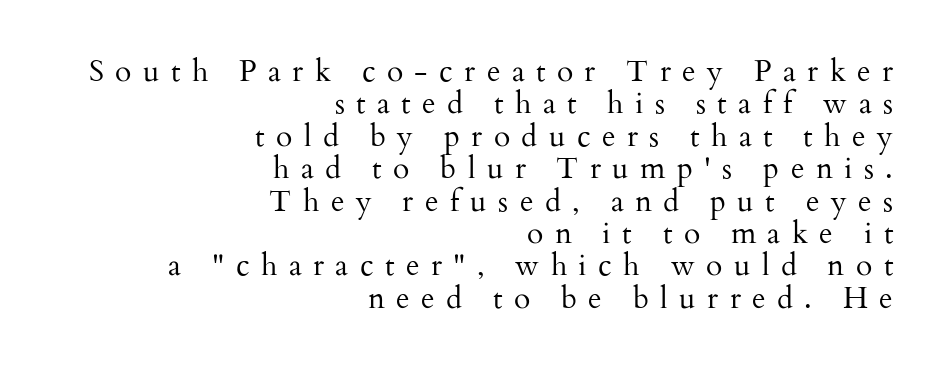
The image shows 30 px regular-weight serif type, upright; set right-aligned, tight line spacing (1.08x), unusually wide letter spacing (+0.38 em), not underlined; medium stroke contrast and a small x-height.
